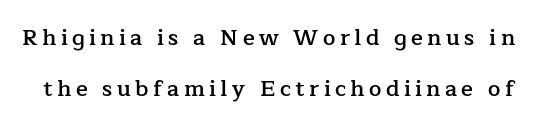
Compared with typical paragraphs, the rows here are farther apart. Strokes here are thickened, but only to semibold level. Nope, not italic — everything's standing straight. The rendering inserts visible extra space after every character. The zone under the glyphs is completely vacant.
